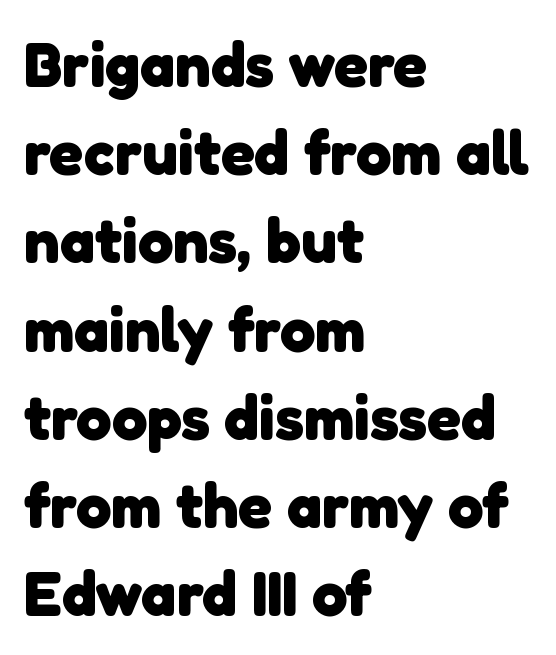
The image shows 63 px heavy sans-serif type; set left-aligned, normal line spacing (1.4x), normal letter spacing, not underlined; low stroke contrast and a medium x-height.
